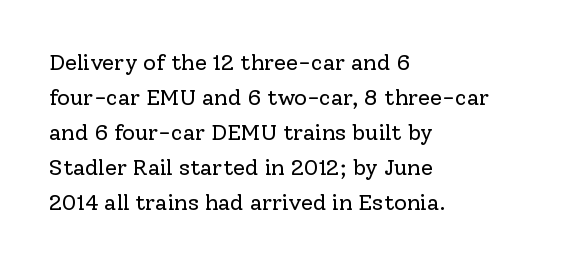
Every stem runs plumb, perpendicular to the baseline. Ink coverage per letter is moderate at most. Does extra space separate the letters? No, they use regular spacing. Line starts are locked; line ends wander. If you measured baseline to baseline, you'd find a middling distance.
